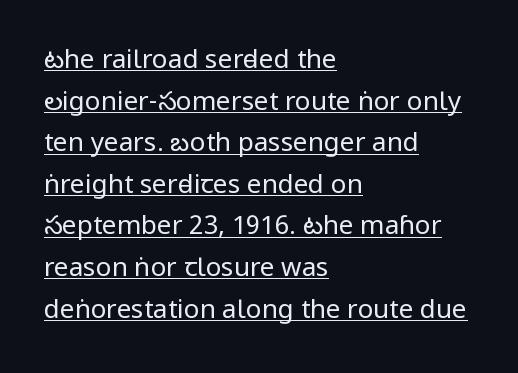
Q: Is the text bold? A: No.
Q: Is the text italic (slanted)? A: No, it is upright.
Q: Is the text underlined? A: Yes.
Q: How is the paragraph aligned? A: Left-aligned.
Q: Is the spacing between letters normal or unusually wide? A: Normal.
Q: Is the spacing between lines tight, normal or loose? A: Normal.
